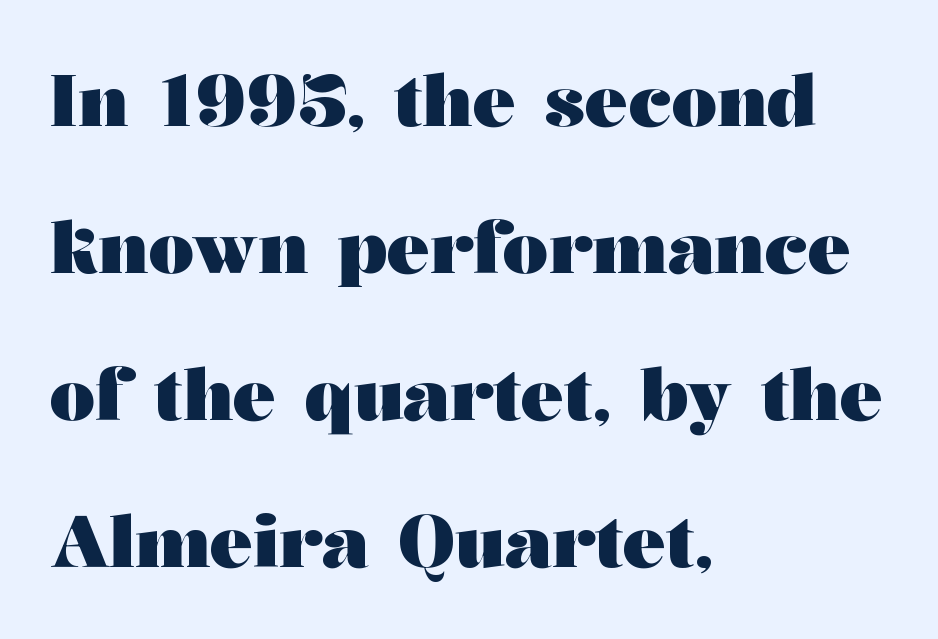
{"serif": "yes", "italic": "no", "bold": "yes", "weight": "heavy", "width": "wide", "stroke_contrast": "medium", "x_height": "medium", "monospaced": "no", "underline": "no", "align": "left", "line_spacing": "loose", "line_spacing_ratio": 2.04, "letter_spacing": "normal", "letter_spacing_em": 0.0, "glyph_px": 72}
